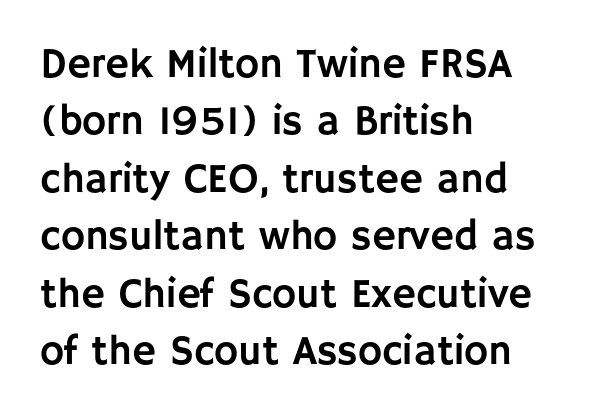
{"serif": "no", "italic": "no", "width": "normal", "stroke_contrast": "low", "x_height": "large", "monospaced": "no", "underline": "no", "align": "left", "line_spacing": "normal", "line_spacing_ratio": 1.4, "letter_spacing": "normal", "letter_spacing_em": 0.0, "glyph_px": 41}
